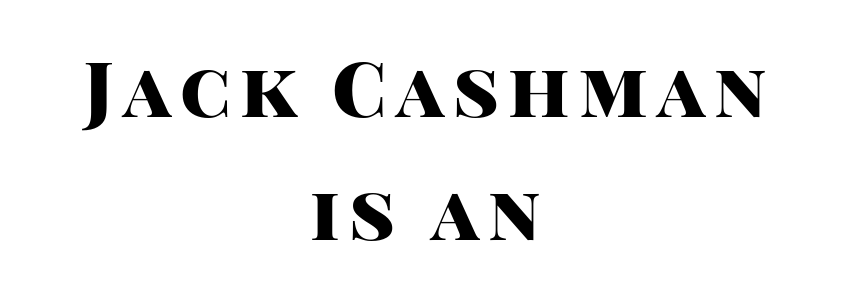
Q: Is the text bold? A: Yes.
Q: Is the text italic (slanted)? A: No, it is upright.
Q: Is the typeface a serif or a sans-serif typeface? A: Sans-serif.
Q: Is the text underlined? A: No.
Q: How is the paragraph aligned? A: Centered.
Q: Is the spacing between lines tight, normal or loose? A: Normal.
Q: Width (condensed, normal, or wide)? A: Normal.
Q: Stroke contrast? A: High.
Q: x-height? A: Large.
Q: Monospaced? A: No.
